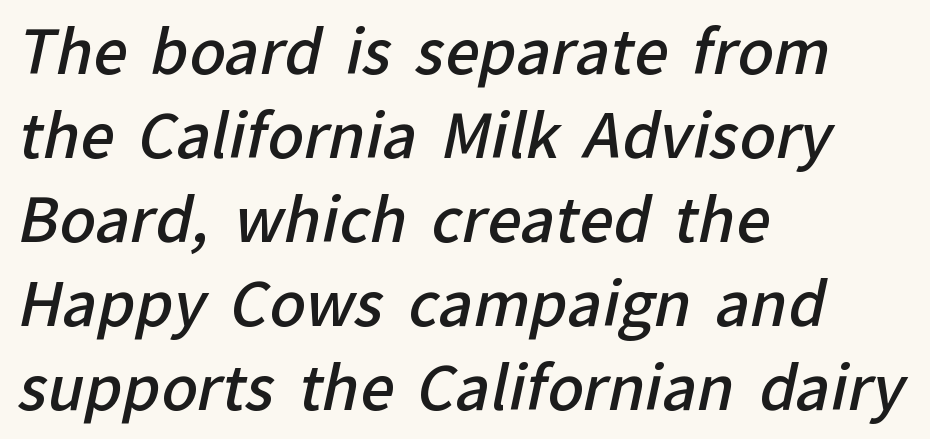
Q: Is the text bold? A: Semi-bold.
Q: Is the typeface a serif or a sans-serif typeface? A: Sans-serif.
Q: Is the text underlined? A: No.
Q: How is the paragraph aligned? A: Left-aligned.
Q: Is the spacing between letters normal or unusually wide? A: Normal.
Q: Is the spacing between lines tight, normal or loose? A: Normal.
Q: Width (condensed, normal, or wide)? A: Normal.
Q: Stroke contrast? A: Low.
Q: x-height? A: Medium.
Q: Monospaced? A: No.
